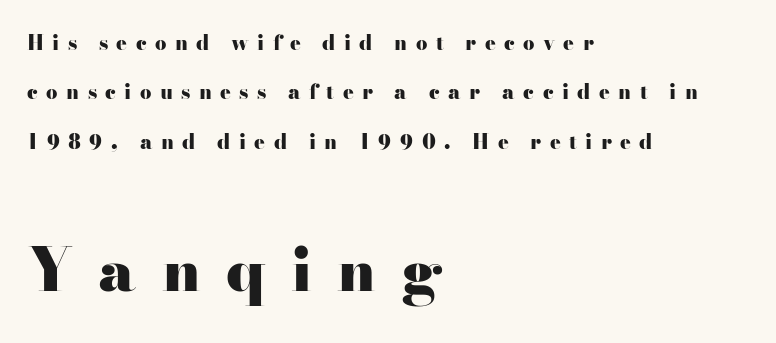
Italic: no, the glyphs are upright roman. Of the two passages, the one underneath uses the larger point size. A typesetter would label this face a serif. You could fit nearly another row in the gap between these rows. Plain, unruled lines of type. The font is running at its bold setting.
